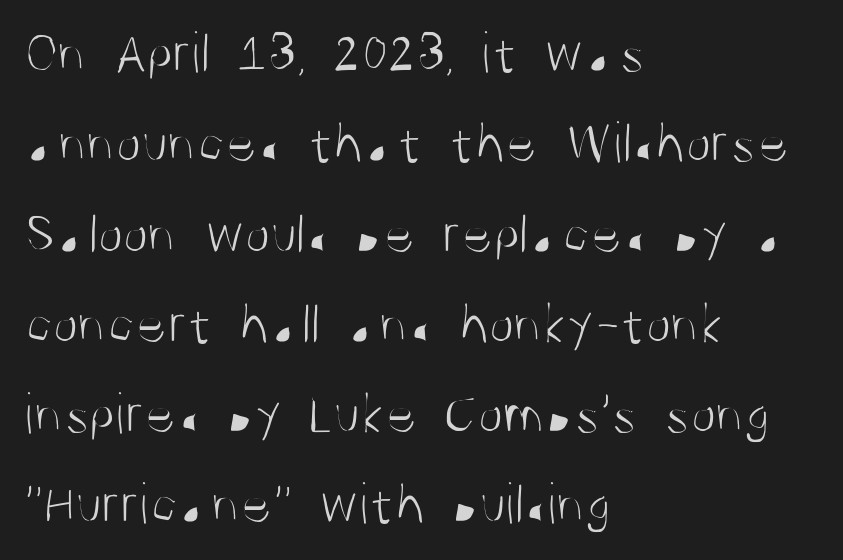
{"serif": "no", "italic": "no", "bold": "no", "weight": "light", "width": "condensed", "stroke_contrast": "medium", "x_height": "large", "monospaced": "no", "underline": "no", "align": "left", "line_spacing": "normal", "line_spacing_ratio": 1.53, "letter_spacing": "normal", "letter_spacing_em": 0.0, "glyph_px": 59}
